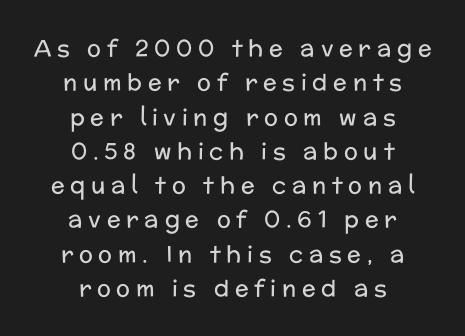
{"italic": "no", "bold": "no", "underline": "no", "align": "center", "line_spacing": "normal", "line_spacing_ratio": 1.49, "letter_spacing": "wide", "letter_spacing_em": 0.25, "glyph_px": 23}
